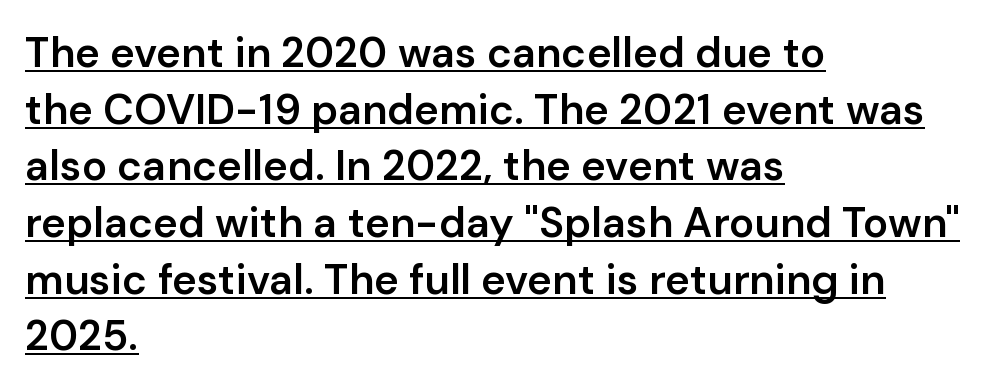
Q: Is the text bold? A: Semi-bold.
Q: Is the text italic (slanted)? A: No, it is upright.
Q: Is the typeface a serif or a sans-serif typeface? A: Sans-serif.
Q: Is the text underlined? A: Yes.
Q: How is the paragraph aligned? A: Left-aligned.
Q: Is the spacing between letters normal or unusually wide? A: Normal.
Q: Is the spacing between lines tight, normal or loose? A: Normal.
Q: Width (condensed, normal, or wide)? A: Normal.
Q: Stroke contrast? A: Low.
Q: x-height? A: Medium.
Q: Monospaced? A: No.
